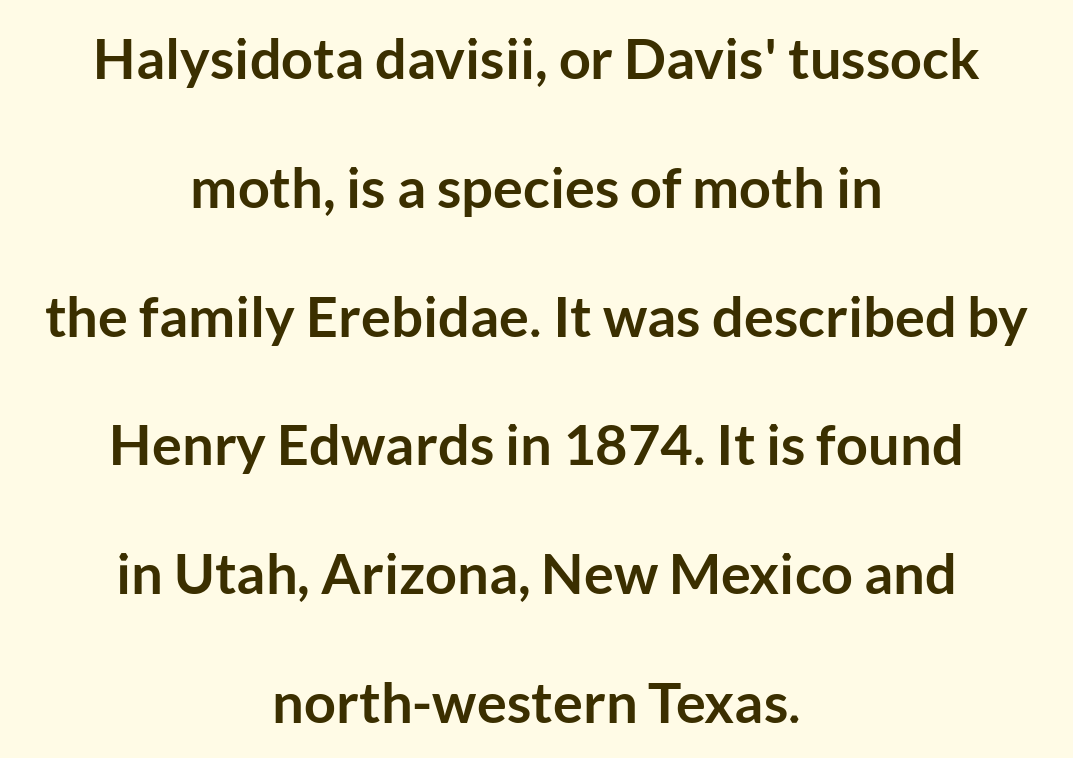
Q: Is the text bold? A: Yes.
Q: Is the text italic (slanted)? A: No, it is upright.
Q: Is the typeface a serif or a sans-serif typeface? A: Sans-serif.
Q: Is the text underlined? A: No.
Q: How is the paragraph aligned? A: Centered.
Q: Is the spacing between letters normal or unusually wide? A: Normal.
Q: Is the spacing between lines tight, normal or loose? A: Loose.
Q: Width (condensed, normal, or wide)? A: Normal.
Q: Stroke contrast? A: Low.
Q: x-height? A: Medium.
Q: Monospaced? A: No.
